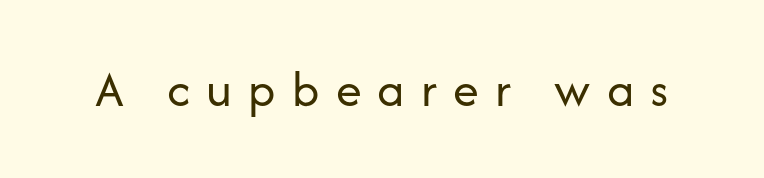
The image shows 52 px regular-weight sans-serif type, upright; set unusually wide letter spacing (+0.31 em), not underlined; low stroke contrast and a medium x-height.
